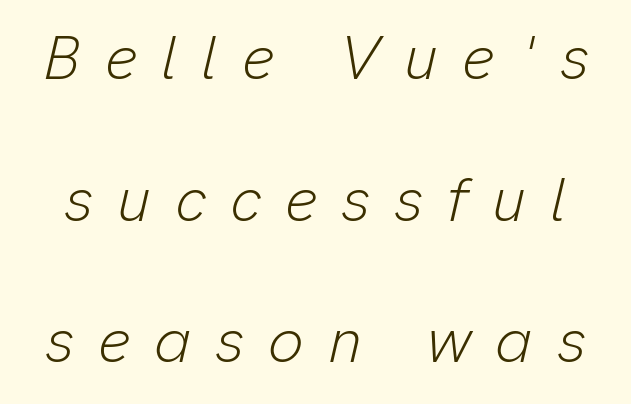
Looks like regular typesetting: each glyph gets only the width it needs. A bare baseline throughout the passage. How are the letters spaced? Widely, with obvious added tracking. Nothing heavy about these letters — not bold at all.
